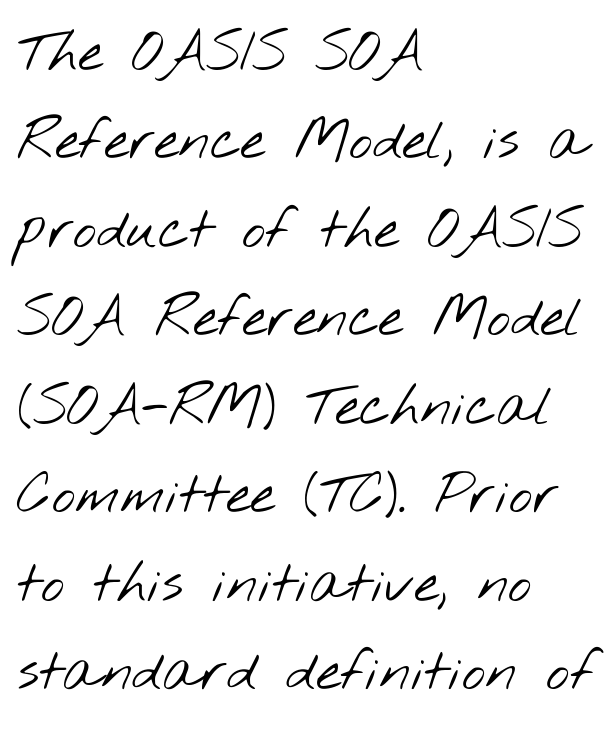
The image shows 56 px light, wide sans-serif type; set left-aligned, normal line spacing (1.58x), normal letter spacing, not underlined; low stroke contrast and a small x-height.
